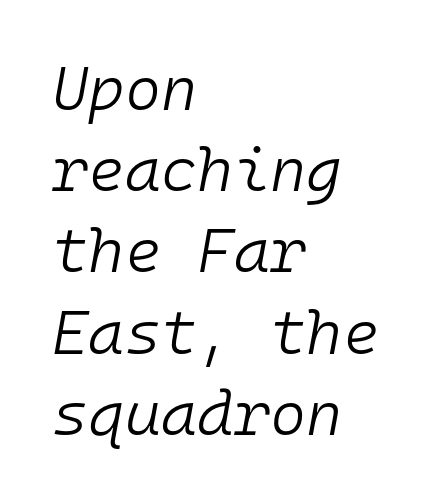
{"italic": "yes", "lean": "right", "slant_degrees": 10, "bold": "no", "weight": "light", "width": "normal", "stroke_contrast": "low", "x_height": "medium", "monospaced": "yes", "underline": "no", "align": "left", "line_spacing": "normal", "line_spacing_ratio": 1.31, "letter_spacing": "normal", "letter_spacing_em": 0.0, "glyph_px": 62}
